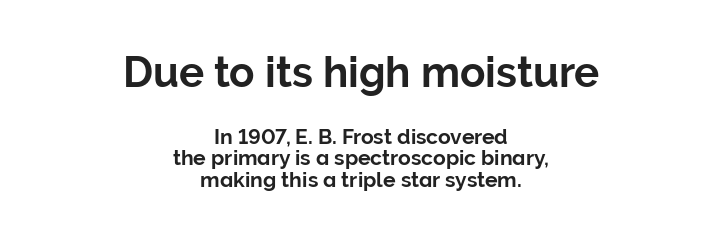
{"serif": "no", "italic": "no", "width": "normal", "stroke_contrast": "low", "x_height": "medium", "monospaced": "no", "underline": "no", "align": "center", "line_spacing": "tight", "line_spacing_ratio": 1.03, "letter_spacing": "normal", "letter_spacing_em": 0.0, "larger_block": "first", "size_ratio": 2.0, "glyph_px": 42}
